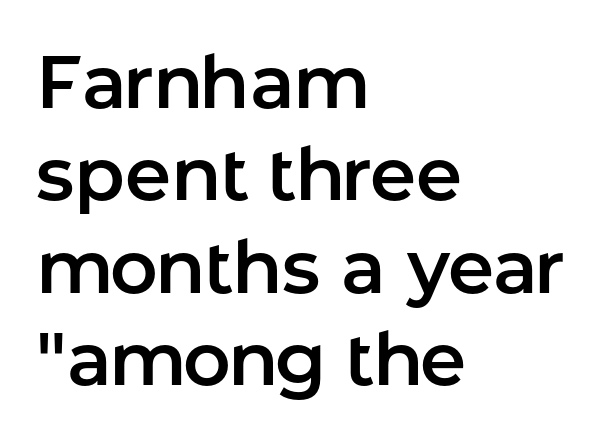
The image shows 74 px sans-serif type, upright; set left-aligned, normal line spacing (1.25x), normal letter spacing, not underlined; low stroke contrast and a medium x-height.
